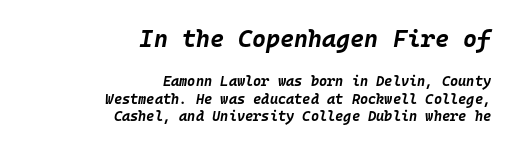
Q: Is the text bold? A: Yes.
Q: Is the text italic (slanted)? A: Yes, it leans right by about 10 degrees.
Q: Is the text underlined? A: No.
Q: How is the paragraph aligned? A: Right-aligned.
Q: Is the spacing between letters normal or unusually wide? A: Normal.
Q: Is the spacing between lines tight, normal or loose? A: Normal.
Q: Which block of text is set in a larger size, the first (top) or the second (bottom)? A: The first (top) one.
